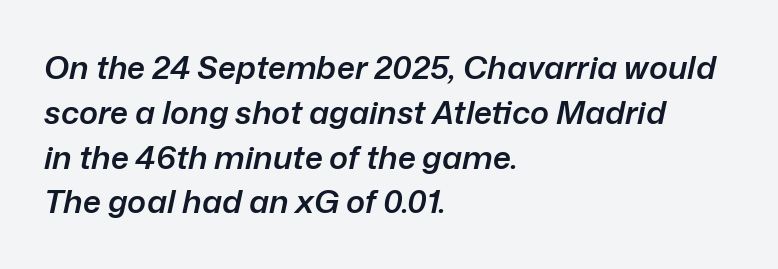
The image shows 32 px semibold type, italic (leaning right); set left-aligned, normal line spacing (1.4x), normal letter spacing, not underlined; low stroke contrast and a medium x-height.
